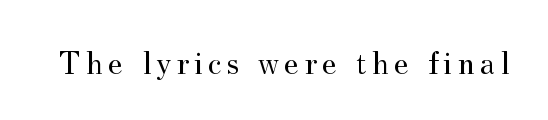
Spacing verdict: proportional, widths tailored to each character. Examine the stroke ends and you'll spot serifs. The passage shown is not bold in any degree. Upright lettering throughout.
